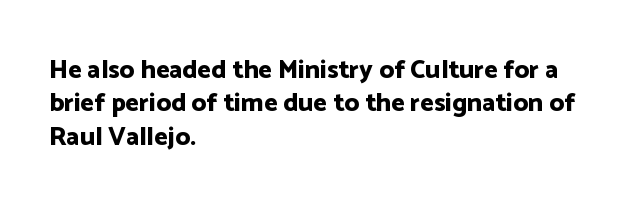
{"italic": "no", "bold": "yes", "underline": "no", "align": "left", "line_spacing": "normal", "line_spacing_ratio": 1.28, "letter_spacing": "normal", "letter_spacing_em": 0.0, "glyph_px": 26}
